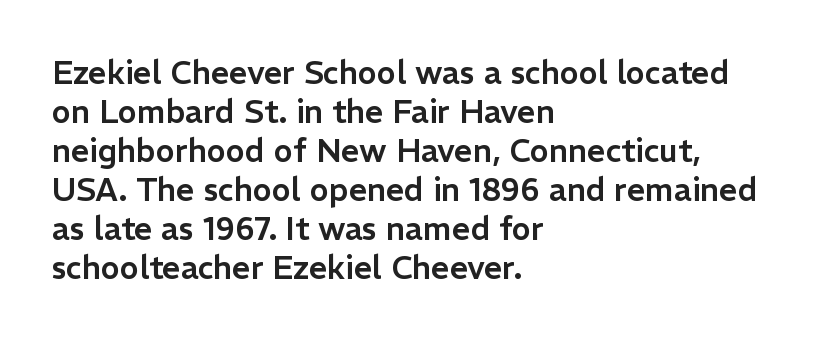
The passage shown is typed in a proportional face where columns would drift. Italic: no, the glyphs are upright roman. Lines of text with bare space underneath. Compared with a centered layout, this one pins lines to the left instead. Nothing sits at the stroke ends, so this counts as sans-serif. The rendering keeps characters at their native spacing.
